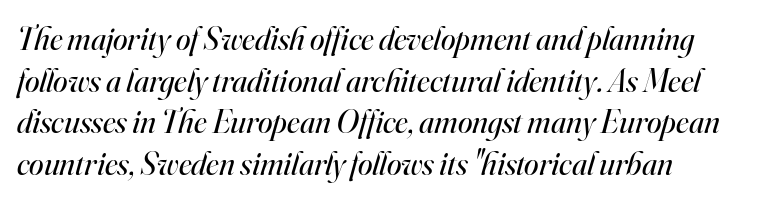
Q: Is the text bold? A: No.
Q: Is the text italic (slanted)? A: Yes, it leans right by about 16 degrees.
Q: Is the typeface a serif or a sans-serif typeface? A: Serif.
Q: Is the text underlined? A: No.
Q: Is the spacing between letters normal or unusually wide? A: Normal.
Q: Is the spacing between lines tight, normal or loose? A: Normal.
Q: Width (condensed, normal, or wide)? A: Normal.
Q: Stroke contrast? A: High.
Q: x-height? A: Small.
Q: Monospaced? A: No.
